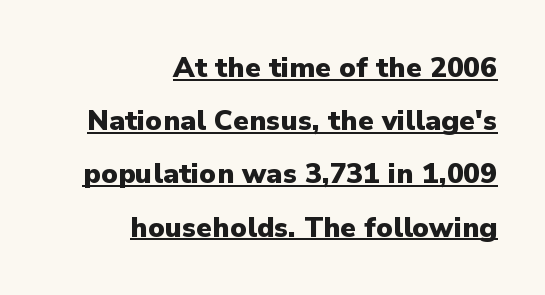
Q: Is the text bold? A: Yes.
Q: Is the text italic (slanted)? A: No, it is upright.
Q: Is the typeface a serif or a sans-serif typeface? A: Sans-serif.
Q: Is the text underlined? A: Yes.
Q: How is the paragraph aligned? A: Right-aligned.
Q: Is the spacing between letters normal or unusually wide? A: Normal.
Q: Is the spacing between lines tight, normal or loose? A: Loose.
Q: Width (condensed, normal, or wide)? A: Normal.
Q: Stroke contrast? A: Low.
Q: x-height? A: Medium.
Q: Monospaced? A: No.
